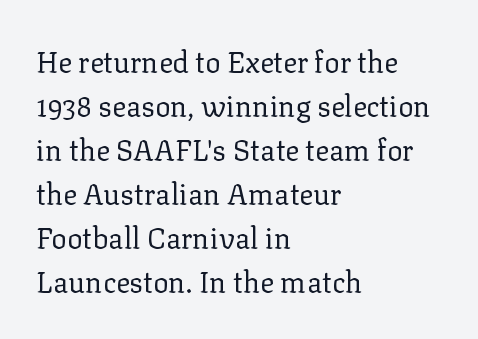
The image shows 29 px regular-weight serif type, upright; set left-aligned, normal line spacing (1.52x), normal letter spacing, not underlined; low stroke contrast and a medium x-height.
